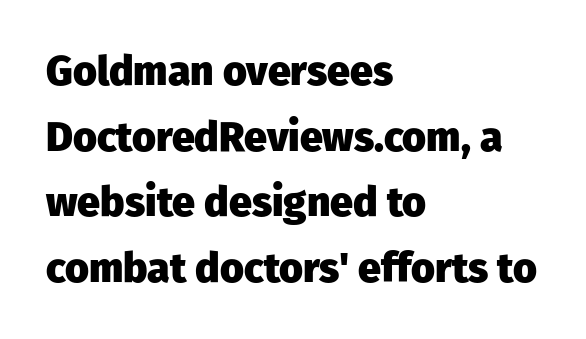
The axis of the letterforms is exactly vertical. This rendering features lettering with no underline. Heavy-handed strokes throughout: this text is bold. The rag falls on the right side of this text block. One glance says typical: line gaps are just what's usual.
